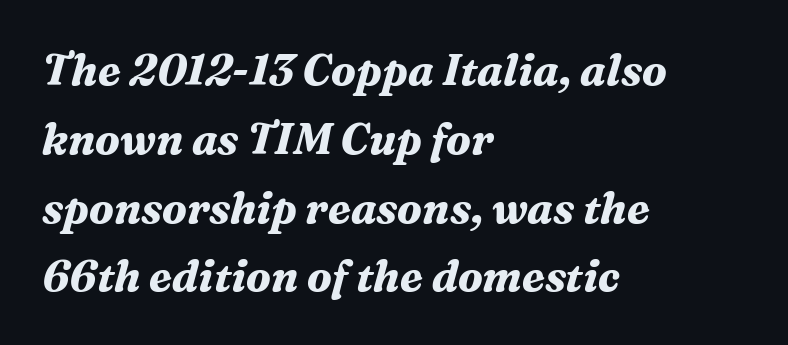
Every character sits at an angle, as italics do. These lines sit exactly where default settings would place them. Glance below the letters and you will spot only blank space. Think of a printed novel: that variable character pitch is what you see here. Letterform terminals end in serifs throughout the passage. Inter-character spacing is left at the font's built-in metrics.
